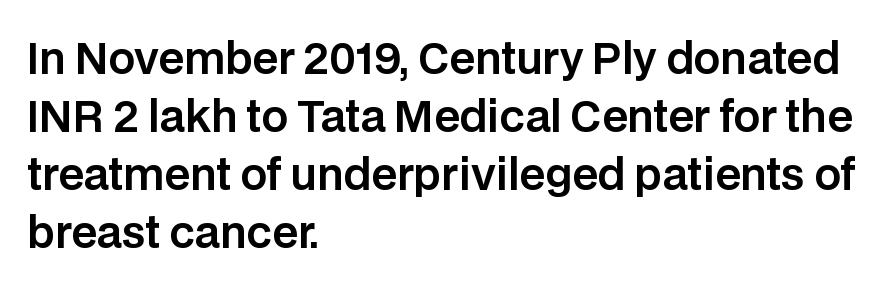
Q: Is the text italic (slanted)? A: No, it is upright.
Q: Is the typeface a serif or a sans-serif typeface? A: Sans-serif.
Q: Is the text underlined? A: No.
Q: How is the paragraph aligned? A: Left-aligned.
Q: Is the spacing between letters normal or unusually wide? A: Normal.
Q: Is the spacing between lines tight, normal or loose? A: Normal.
Q: Width (condensed, normal, or wide)? A: Normal.
Q: Stroke contrast? A: Low.
Q: x-height? A: Large.
Q: Monospaced? A: No.
